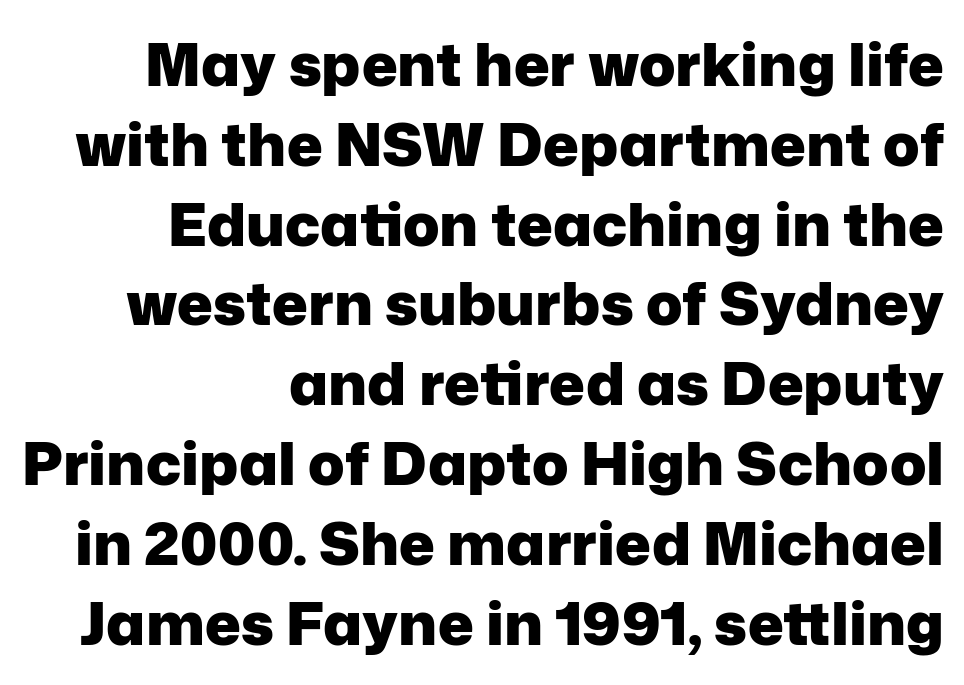
{"serif": "no", "italic": "no", "bold": "yes", "weight": "heavy", "width": "normal", "stroke_contrast": "low", "x_height": "medium", "monospaced": "no", "underline": "no", "align": "right", "line_spacing": "normal", "line_spacing_ratio": 1.33, "letter_spacing": "normal", "letter_spacing_em": 0.0, "glyph_px": 60}
